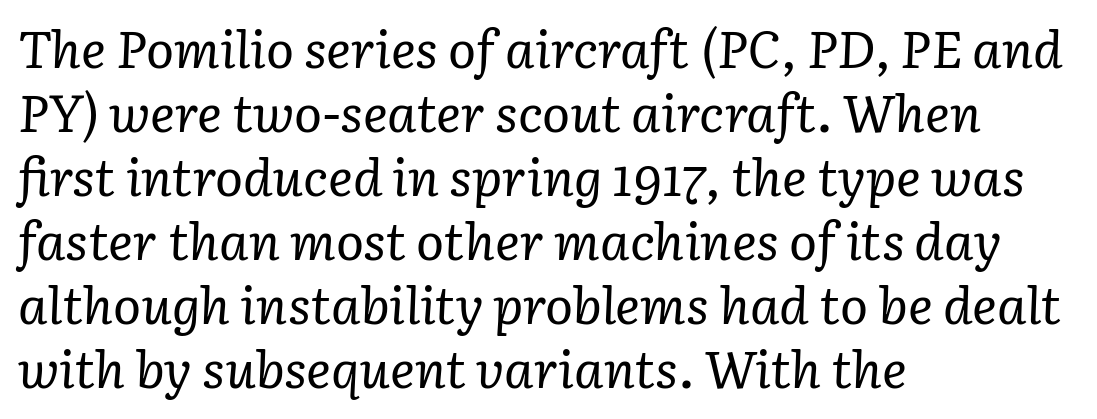
{"serif": "yes", "italic": "yes", "lean": "right", "slant_degrees": 3, "bold": "no", "weight": "regular", "width": "normal", "stroke_contrast": "low", "x_height": "medium", "monospaced": "no", "underline": "no", "align": "left", "line_spacing_ratio": 1.23, "letter_spacing": "normal", "letter_spacing_em": 0.0, "glyph_px": 52}
